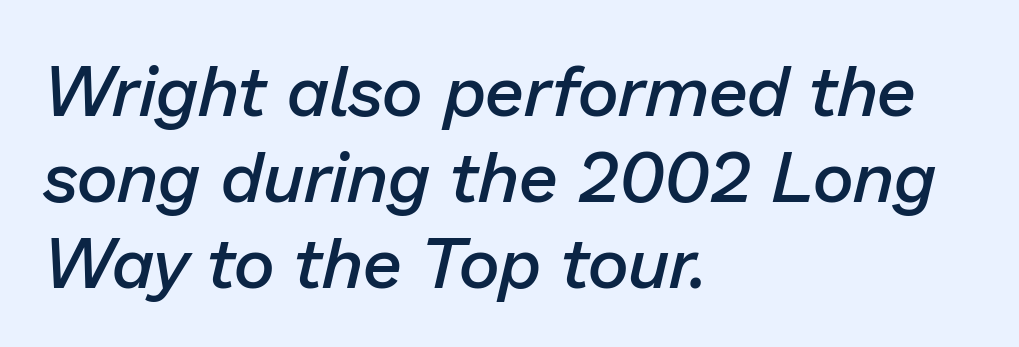
Q: Is the text bold? A: Semi-bold.
Q: Is the text italic (slanted)? A: Yes, it leans right by about 13 degrees.
Q: Is the text underlined? A: No.
Q: How is the paragraph aligned? A: Left-aligned.
Q: Is the spacing between letters normal or unusually wide? A: Normal.
Q: Width (condensed, normal, or wide)? A: Normal.
Q: Stroke contrast? A: Low.
Q: x-height? A: Medium.
Q: Monospaced? A: No.
